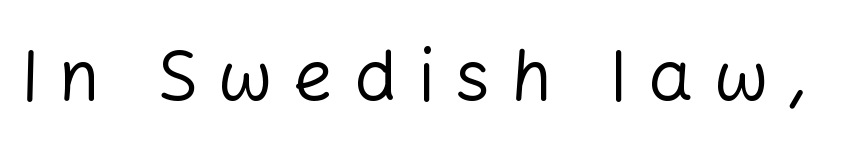
Q: Is the text bold? A: No.
Q: Is the text italic (slanted)? A: No, it is upright.
Q: Is the typeface a serif or a sans-serif typeface? A: Sans-serif.
Q: Is the text underlined? A: No.
Q: Is the spacing between letters normal or unusually wide? A: Unusually wide.
Q: Width (condensed, normal, or wide)? A: Normal.
Q: Stroke contrast? A: Low.
Q: x-height? A: Medium.
Q: Monospaced? A: No.
